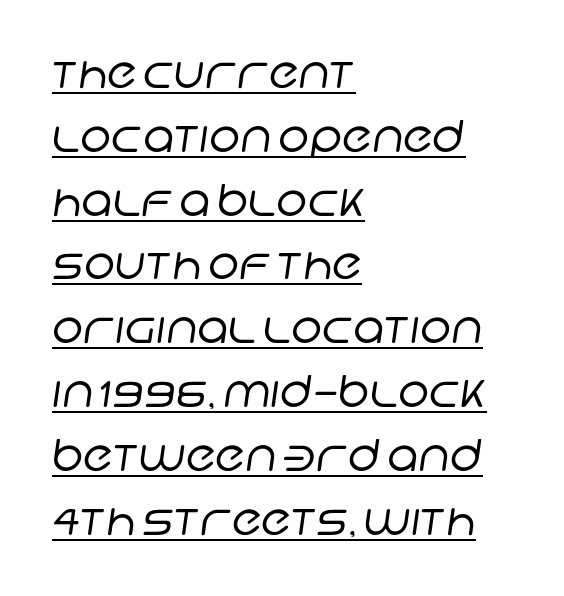
The type is set solid horizontally, with unmodified tracking. The lines are quadded left. Grotesque or geometric, the face here clearly has no serifs. Weight: not bold — regular or lighter. The face used here is proportionally spaced, like ordinary book or web type.
